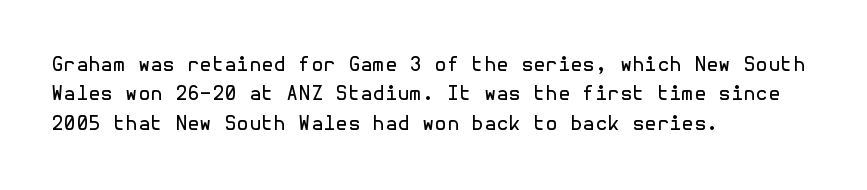
The image shows 20 px text type, upright; set left-aligned, normal line spacing (1.47x), normal letter spacing, not underlined.
